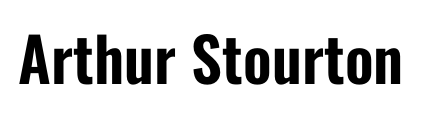
Q: Is the text italic (slanted)? A: No, it is upright.
Q: Is the typeface a serif or a sans-serif typeface? A: Sans-serif.
Q: Is the text underlined? A: No.
Q: Is the spacing between letters normal or unusually wide? A: Normal.
Q: Width (condensed, normal, or wide)? A: Condensed.
Q: Stroke contrast? A: Low.
Q: x-height? A: Medium.
Q: Monospaced? A: No.
